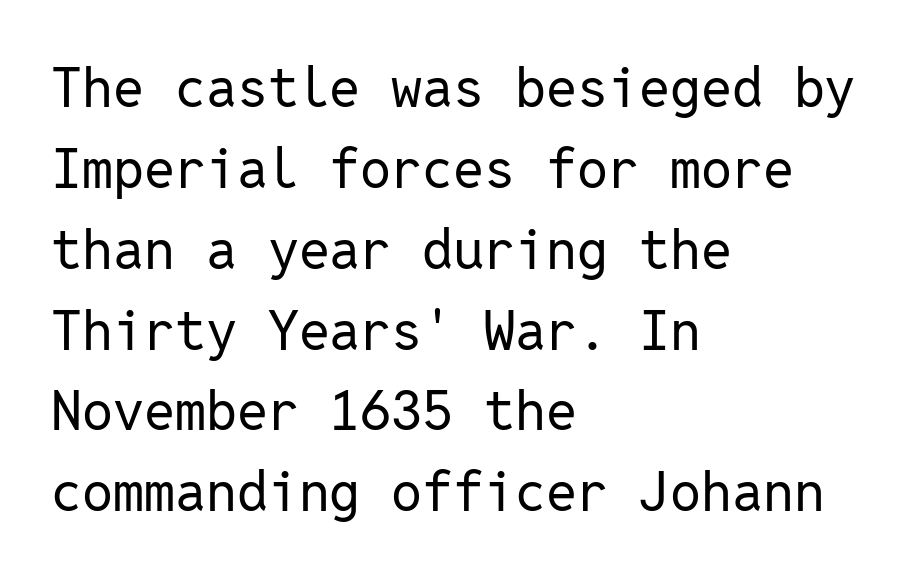
{"serif": "no", "italic": "no", "bold": "no", "weight": "regular", "width": "normal", "stroke_contrast": "low", "x_height": "medium", "monospaced": "yes", "underline": "no", "align": "left", "line_spacing": "normal", "line_spacing_ratio": 1.47, "letter_spacing": "normal", "letter_spacing_em": 0.0, "glyph_px": 55}
